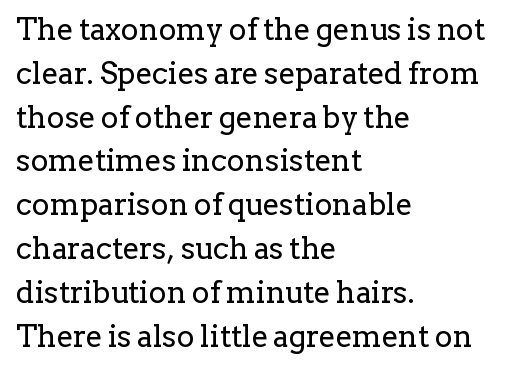
The typeface has the unassuming heft of standard copy or less. Think of a printed novel: that variable character pitch is what you see here. Honestly, there is no underline to notice here at all. Leading: standard.
